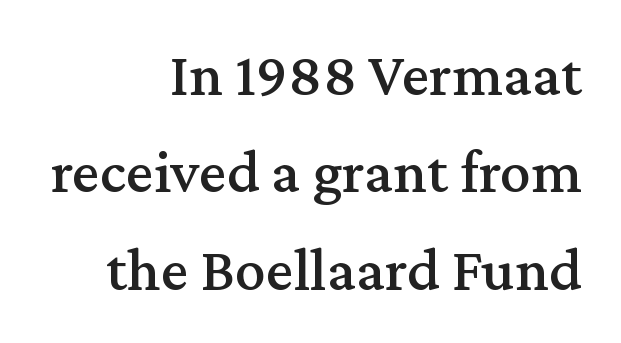
{"serif": "yes", "italic": "no", "width": "normal", "stroke_contrast": "medium", "x_height": "medium", "monospaced": "no", "underline": "no", "align": "right", "line_spacing": "normal", "line_spacing_ratio": 1.57, "letter_spacing": "normal", "letter_spacing_em": 0.0, "glyph_px": 62}
